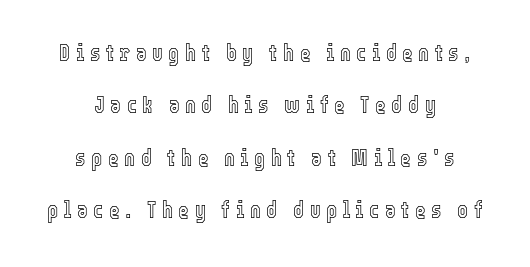
The image shows 23 px text type, upright; set loose line spacing (2.28x), unusually wide letter spacing (+0.24 em), not underlined.
